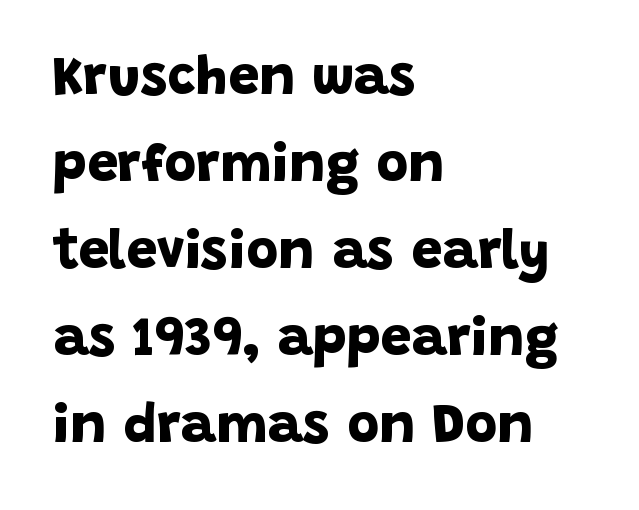
{"serif": "no", "bold": "yes", "weight": "bold", "width": "normal", "stroke_contrast": "low", "x_height": "large", "monospaced": "no", "underline": "no", "align": "left", "line_spacing": "normal", "line_spacing_ratio": 1.58, "letter_spacing": "normal", "letter_spacing_em": 0.0, "glyph_px": 55}
